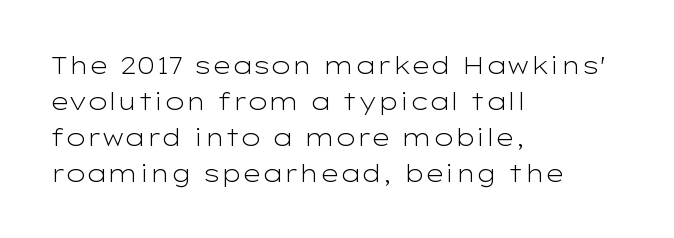
{"italic": "no", "bold": "no", "underline": "no", "align": "left", "line_spacing": "normal", "line_spacing_ratio": 1.5, "letter_spacing": "normal", "letter_spacing_em": 0.0, "glyph_px": 24}
